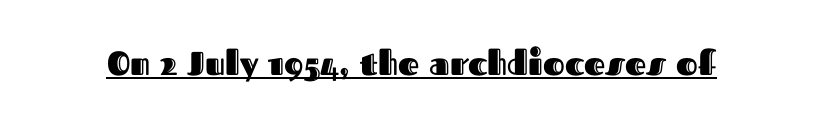
Posture: vertical. Each letter keeps its own natural width here, so spacing adapts to shape. The glyphs are accompanied by a horizontal stroke just below them. The gaps between neighbouring characters are ordinary and unremarkable.
